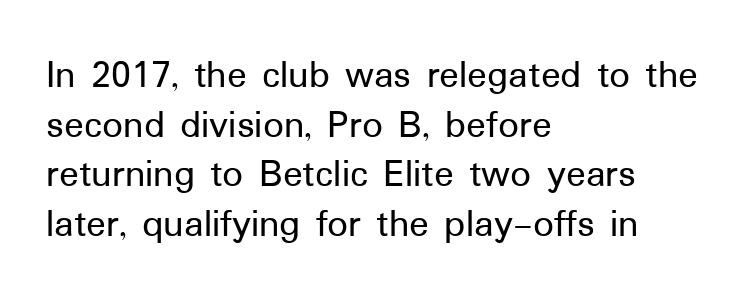
{"serif": "no", "italic": "no", "width": "normal", "stroke_contrast": "low", "x_height": "medium", "monospaced": "no", "underline": "no", "align": "left", "line_spacing_ratio": 1.21, "letter_spacing": "normal", "letter_spacing_em": 0.0, "glyph_px": 41}
